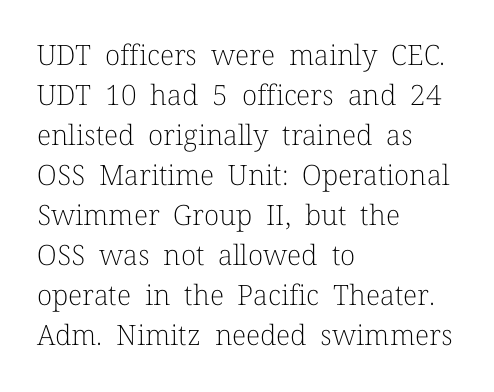
The type sits square on the baseline with zero lean. The area under the type is left untouched. You can tell from the footed stems that serif type was used. Interline gaps are of average width in this sample. Here the designer chose a conventional face with non-uniform glyph widths. No extra ink here — the face is not bold.
